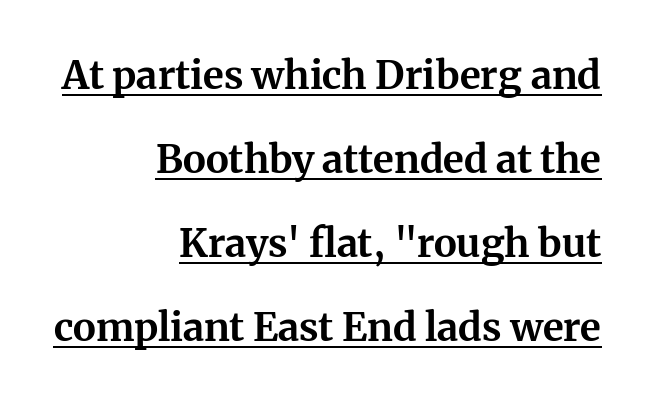
The image shows 39 px bold serif type, upright; set right-aligned, loose line spacing (2.15x), normal letter spacing, underlined; medium stroke contrast and a medium x-height.
